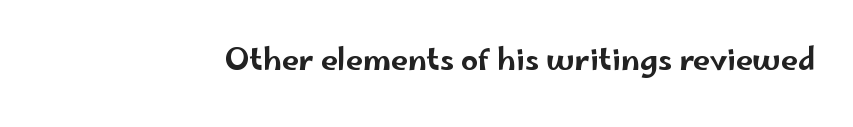
Q: Is the text italic (slanted)? A: No, it is upright.
Q: Is the typeface a serif or a sans-serif typeface? A: Sans-serif.
Q: Is the text underlined? A: No.
Q: Is the spacing between letters normal or unusually wide? A: Normal.
Q: Width (condensed, normal, or wide)? A: Wide.
Q: Stroke contrast? A: Low.
Q: x-height? A: Small.
Q: Monospaced? A: No.
